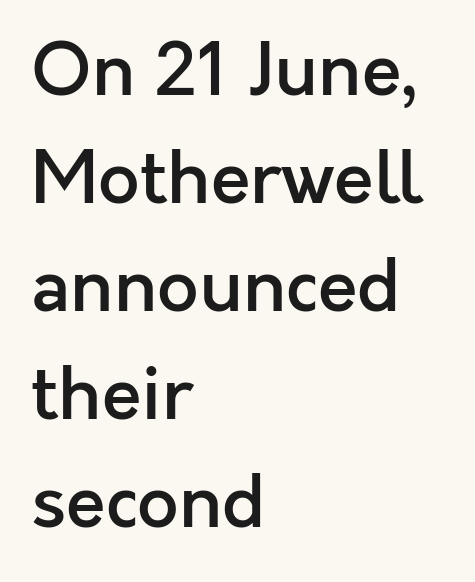
{"serif": "no", "italic": "no", "bold": "semi", "weight": "semibold", "width": "normal", "x_height": "medium", "monospaced": "no", "underline": "no", "align": "left", "line_spacing": "normal", "line_spacing_ratio": 1.48, "letter_spacing": "normal", "letter_spacing_em": 0.0, "glyph_px": 73}
